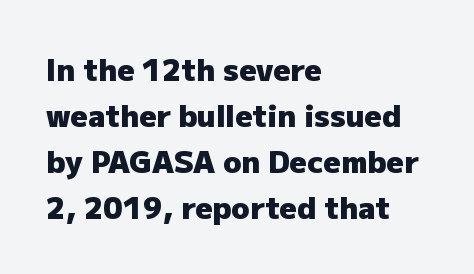
The image shows 30 px heavy sans-serif type, upright; set left-aligned, normal line spacing (1.53x), normal letter spacing, not underlined; low stroke contrast and a medium x-height.
